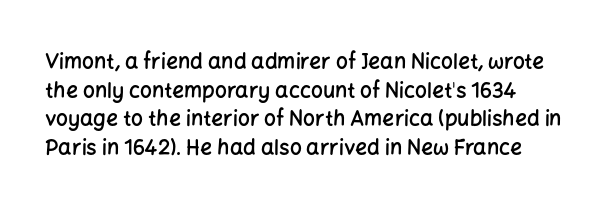
Letter spacing: default. The zone under the glyphs is completely vacant. Slightly chunky letters — semibold, I'd say, not full bold. Whoever set this chose a conventional vertical rhythm. The type sits square on the baseline with zero lean.
